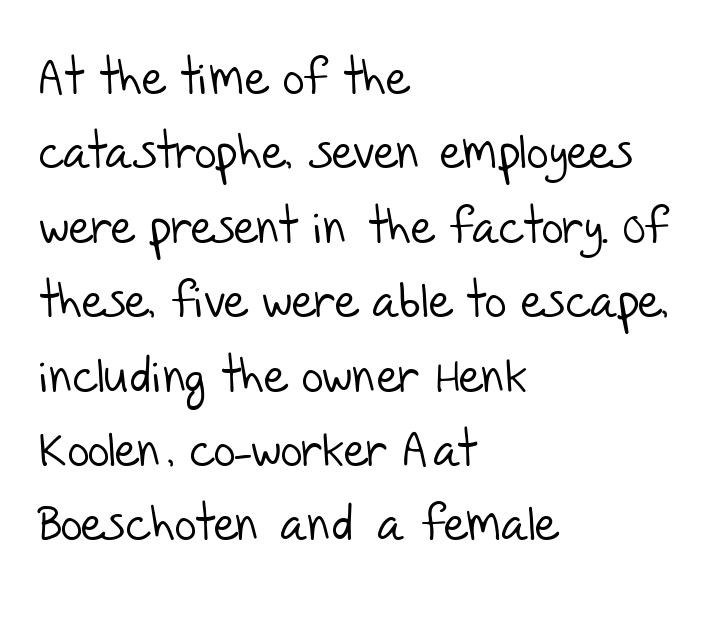
Is this a fixed-width face? No — the glyphs have proportional, varying widths. The typeface chosen for these lines omits serifs. Interline gaps are of average width in this sample. Words appear dense and cohesive because spacing is normal.
